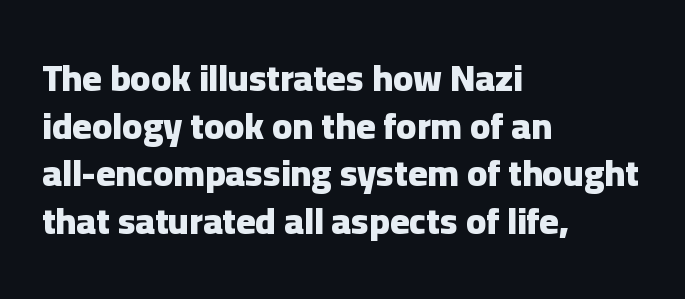
{"serif": "no", "italic": "no", "bold": "yes", "weight": "heavy", "width": "normal", "stroke_contrast": "low", "x_height": "medium", "monospaced": "no", "underline": "no", "align": "left", "line_spacing": "normal", "line_spacing_ratio": 1.29, "letter_spacing": "normal", "letter_spacing_em": 0.0, "glyph_px": 37}
